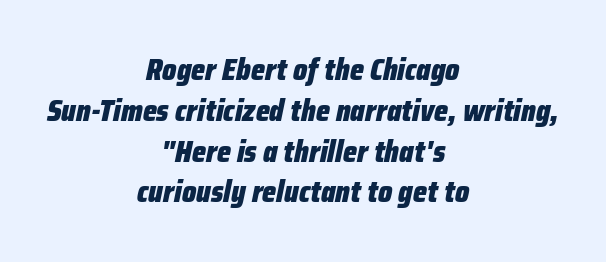
The image shows 30 px heavy, condensed type, italic (leaning right); set centered, normal line spacing (1.36x), normal letter spacing, not underlined; low stroke contrast and a medium x-height.
